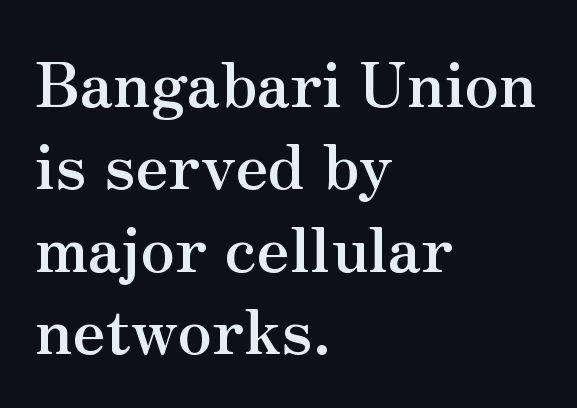
The image shows 62 px semibold serif type, upright; set left-aligned, normal line spacing (1.33x), normal letter spacing, not underlined; medium stroke contrast and a small x-height.
